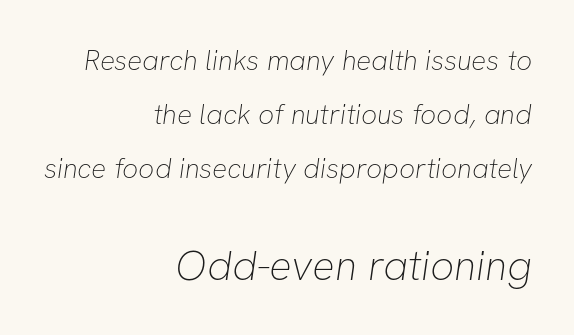
Q: Is the text bold? A: No.
Q: Is the typeface a serif or a sans-serif typeface? A: Sans-serif.
Q: Is the text underlined? A: No.
Q: How is the paragraph aligned? A: Right-aligned.
Q: Is the spacing between letters normal or unusually wide? A: Normal.
Q: Is the spacing between lines tight, normal or loose? A: Loose.
Q: Which block of text is set in a larger size, the first (top) or the second (bottom)? A: The second (bottom) one.
Q: Width (condensed, normal, or wide)? A: Normal.
Q: Stroke contrast? A: Low.
Q: x-height? A: Medium.
Q: Monospaced? A: No.
